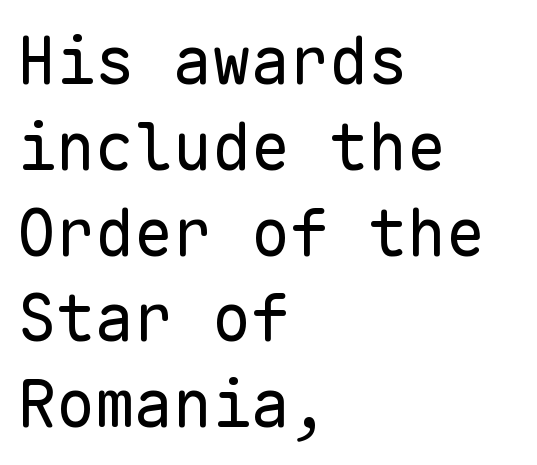
Posture: straight, roman, zero tilt. Underline: absent. Every character here occupies the same horizontal width, giving the sample a typewriter-like rhythm. The text block is weighted toward the left margin, trailing off unevenly rightward. Observe the absence of serifs on each vertical stroke in this sample.
